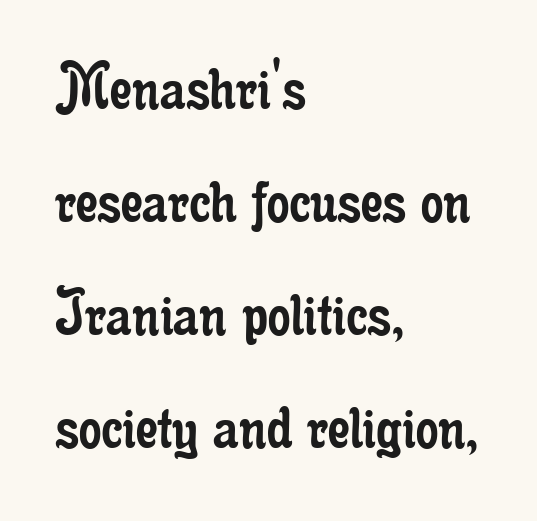
Q: Is the text bold? A: No.
Q: Is the text italic (slanted)? A: No, it is upright.
Q: Is the typeface a serif or a sans-serif typeface? A: Serif.
Q: Is the text underlined? A: No.
Q: How is the paragraph aligned? A: Left-aligned.
Q: Is the spacing between letters normal or unusually wide? A: Normal.
Q: Is the spacing between lines tight, normal or loose? A: Normal.
Q: Width (condensed, normal, or wide)? A: Condensed.
Q: Stroke contrast? A: Low.
Q: x-height? A: Small.
Q: Monospaced? A: No.
